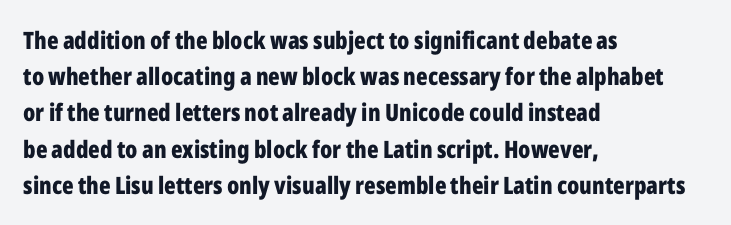
{"italic": "no", "bold": "yes", "underline": "no", "align": "left", "line_spacing": "normal", "line_spacing_ratio": 1.51, "letter_spacing": "normal", "letter_spacing_em": 0.0, "glyph_px": 24}
